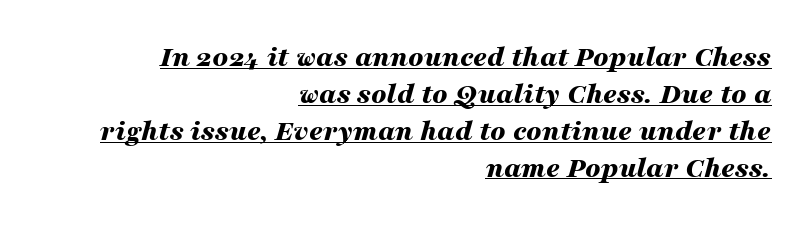
The specimen includes a rule beneath the text block's lines. Here the designer chose a conventional face with non-uniform glyph widths. The letterforms sit shoulder to shoulder at normal distance. This rendering uses right alignment, leaving the left contour irregular.
